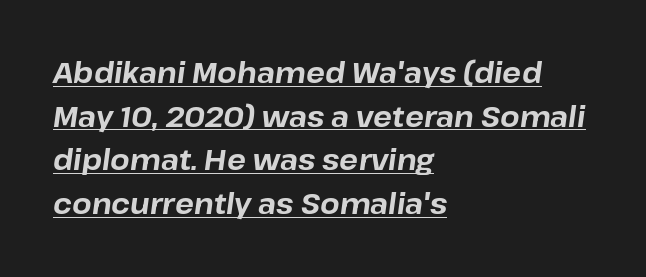
As a designer I'd log this as weight 700, bold. Do the characters align in a grid? No, the font is proportional. Notice how the passage keeps a crisp vertical edge on the left only. Would a proofreader flag this as italicized? Yes. The passage shown is underscored from start to finish.
